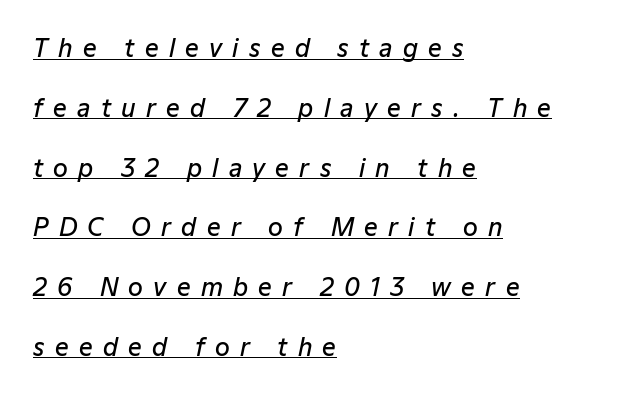
Q: Is the text bold? A: Semi-bold.
Q: Is the text italic (slanted)? A: Yes, it leans right by about 12 degrees.
Q: Is the text underlined? A: Yes.
Q: How is the paragraph aligned? A: Left-aligned.
Q: Is the spacing between letters normal or unusually wide? A: Unusually wide.
Q: Is the spacing between lines tight, normal or loose? A: Loose.
